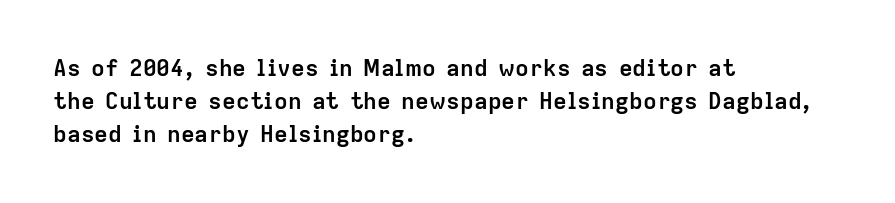
This sample keeps an unexceptional amount of space between lines. Strokes here are thick enough to call this a true bold. A student would call this left alignment; a typographer would say flush left, rag right. You can tell it's not italic because the verticals are truly vertical.
